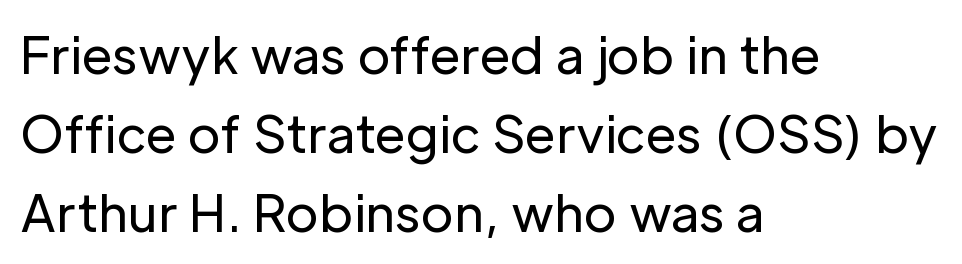
Q: Is the text bold? A: No.
Q: Is the text italic (slanted)? A: No, it is upright.
Q: Is the typeface a serif or a sans-serif typeface? A: Sans-serif.
Q: Is the text underlined? A: No.
Q: How is the paragraph aligned? A: Left-aligned.
Q: Is the spacing between letters normal or unusually wide? A: Normal.
Q: Is the spacing between lines tight, normal or loose? A: Normal.
Q: Width (condensed, normal, or wide)? A: Normal.
Q: Stroke contrast? A: Low.
Q: x-height? A: Medium.
Q: Monospaced? A: No.
